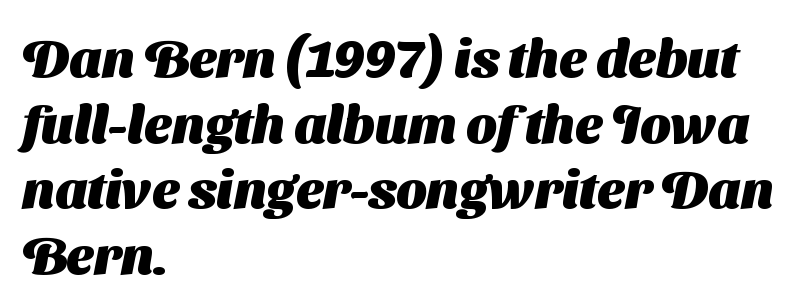
The image shows 53 px heavy sans-serif type; set left-aligned, line spacing 1.24x, normal letter spacing, not underlined; medium stroke contrast and a medium x-height.
